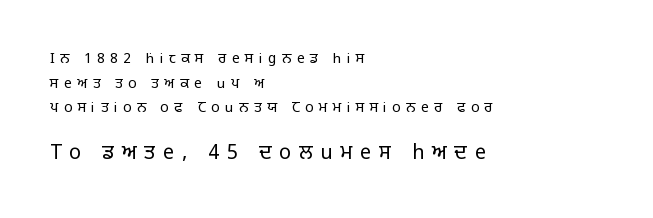
Q: Is the text bold? A: No.
Q: Is the text italic (slanted)? A: No, it is upright.
Q: Is the text underlined? A: No.
Q: How is the paragraph aligned? A: Left-aligned.
Q: Is the spacing between letters normal or unusually wide? A: Unusually wide.
Q: Which block of text is set in a larger size, the first (top) or the second (bottom)? A: The second (bottom) one.
